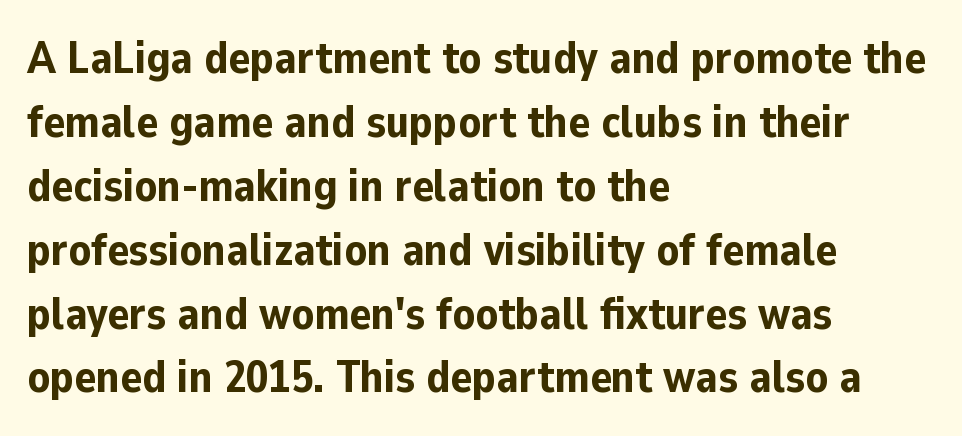
Q: Is the text bold? A: Yes.
Q: Is the text italic (slanted)? A: No, it is upright.
Q: Is the typeface a serif or a sans-serif typeface? A: Sans-serif.
Q: Is the text underlined? A: No.
Q: How is the paragraph aligned? A: Left-aligned.
Q: Is the spacing between letters normal or unusually wide? A: Normal.
Q: Is the spacing between lines tight, normal or loose? A: Normal.
Q: Width (condensed, normal, or wide)? A: Normal.
Q: Stroke contrast? A: Low.
Q: x-height? A: Medium.
Q: Monospaced? A: No.
